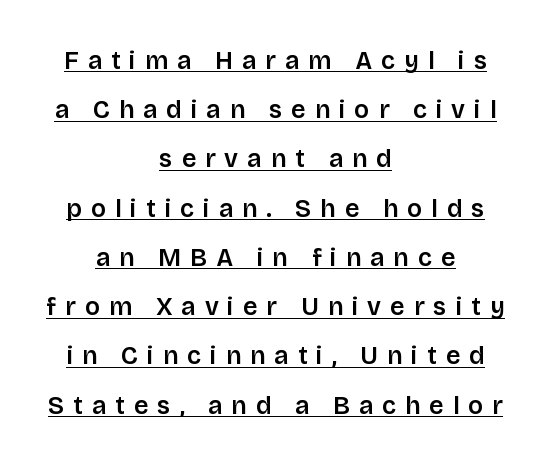
{"italic": "no", "underline": "yes", "align": "center", "line_spacing": "loose", "line_spacing_ratio": 1.97, "letter_spacing": "wide", "letter_spacing_em": 0.36, "glyph_px": 25}
